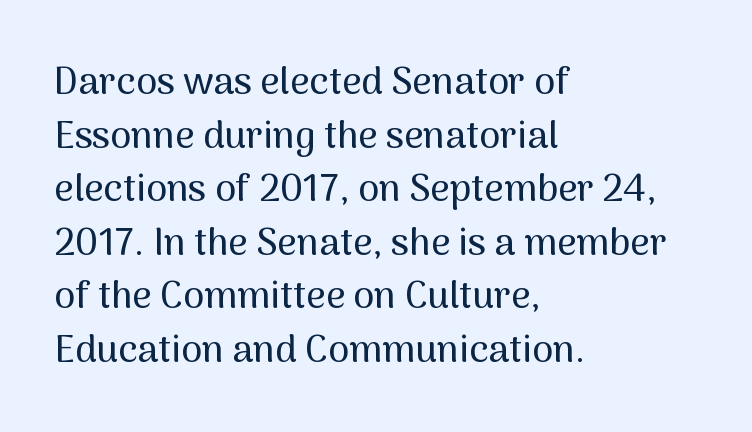
{"serif": "no", "italic": "no", "width": "normal", "stroke_contrast": "medium", "x_height": "medium", "monospaced": "no", "underline": "no", "align": "left", "line_spacing": "normal", "line_spacing_ratio": 1.41, "letter_spacing": "normal", "letter_spacing_em": 0.0, "glyph_px": 38}
